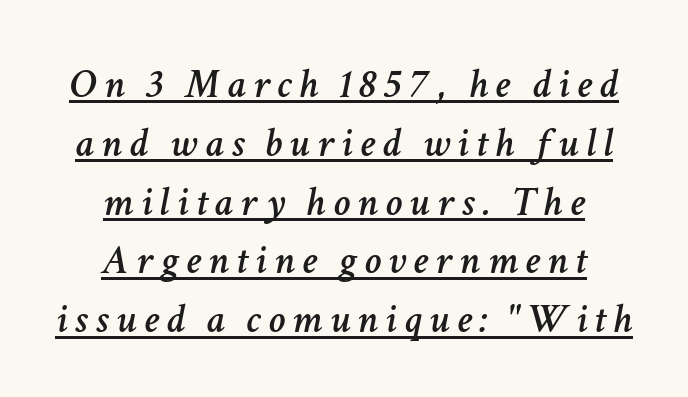
Somebody hit Ctrl+U on this one — the words are underlined. Neither beginnings nor endings align; midpoints do. When letters slant like this, we call the style italic. Do the characters align in a grid? No, the font is proportional.
